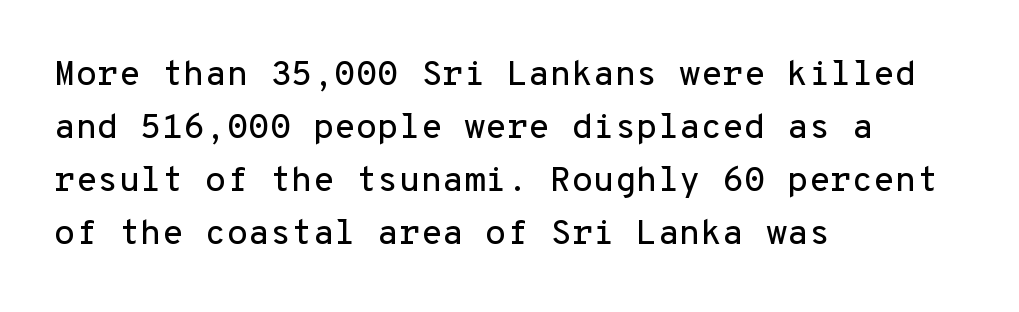
Q: Is the text italic (slanted)? A: No, it is upright.
Q: Is the typeface a serif or a sans-serif typeface? A: Sans-serif.
Q: Is the text underlined? A: No.
Q: How is the paragraph aligned? A: Left-aligned.
Q: Is the spacing between letters normal or unusually wide? A: Normal.
Q: Is the spacing between lines tight, normal or loose? A: Normal.
Q: Width (condensed, normal, or wide)? A: Normal.
Q: Stroke contrast? A: Low.
Q: x-height? A: Medium.
Q: Monospaced? A: Yes.
